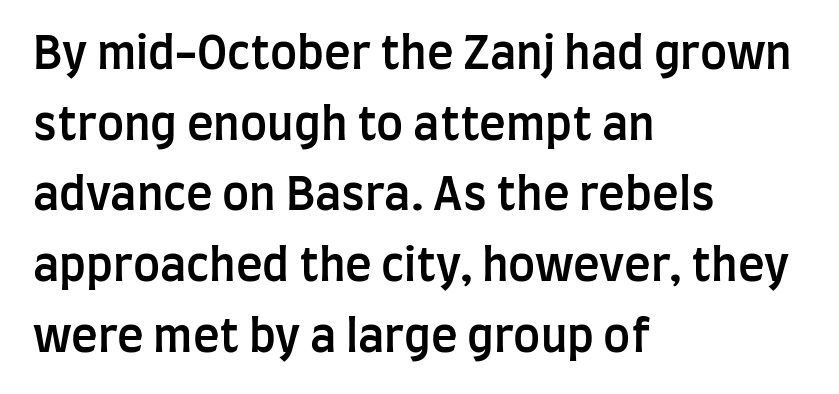
Is this a fixed-width face? No — the glyphs have proportional, varying widths. Posture: upright roman. A typesetter would call this zero additional tracking. Is the type bold? Partly — it's a semibold, heavier than regular but not fully bold.
